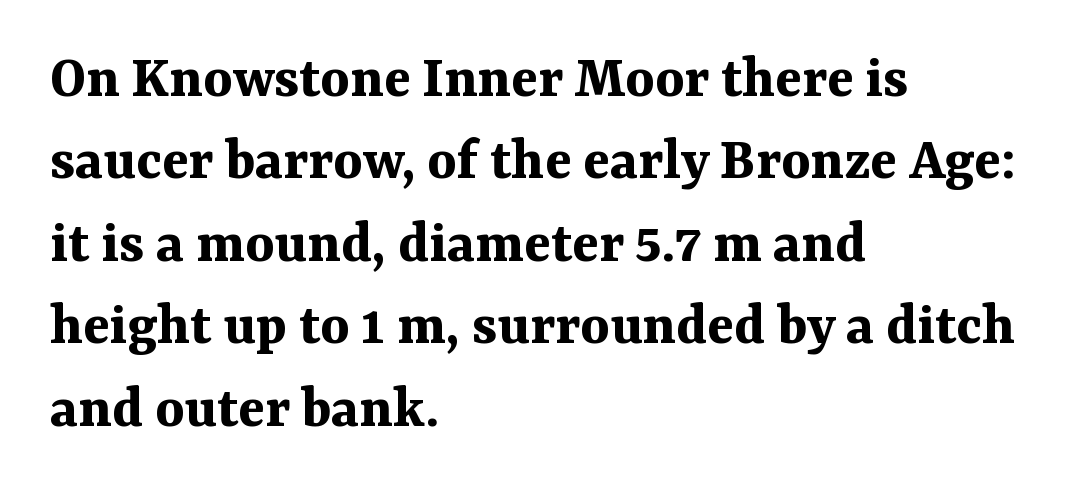
The image shows 62 px bold serif type, upright; set left-aligned, normal line spacing (1.33x), normal letter spacing, not underlined; medium stroke contrast and a medium x-height.
